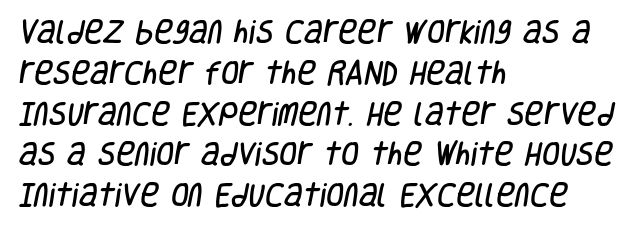
The area under the type is left untouched. Does the leading feel generous? No, just average. Does extra space separate the letters? No, they use regular spacing. Casual observation: everything's shoved over to the left.
